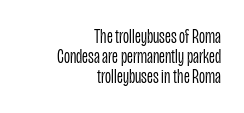
Casual observation: everything's shoved over to the right. The gaps between neighbouring characters are ordinary and unremarkable. Underline: absent. Quick note: not italic, upright. Notice how descenders almost collide with the ascenders below — that's tight leading. The letters look calm and open, with moderate or lighter stems.
